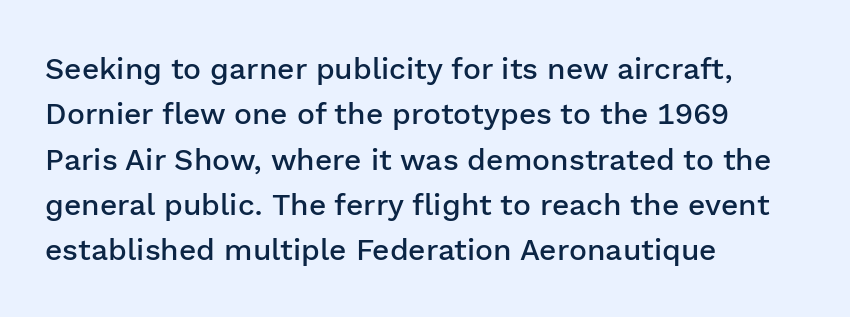
The passage is arranged the way most books set body copy — flush left. Check under the words: just untouched page. The letters stand upright; this is a roman face. How are the letters spaced? Ordinarily, with no added tracking.
